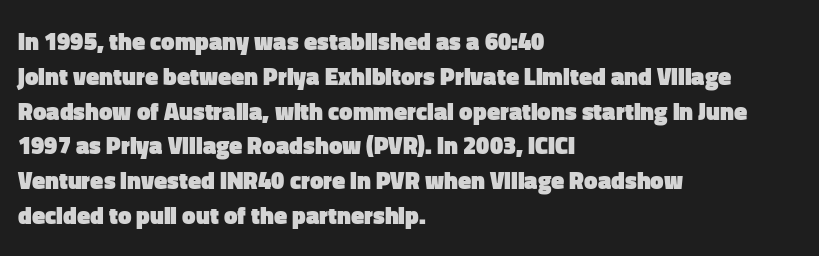
The image shows 24 px bold type, upright; set left-aligned, normal line spacing (1.45x), normal letter spacing, not underlined.
